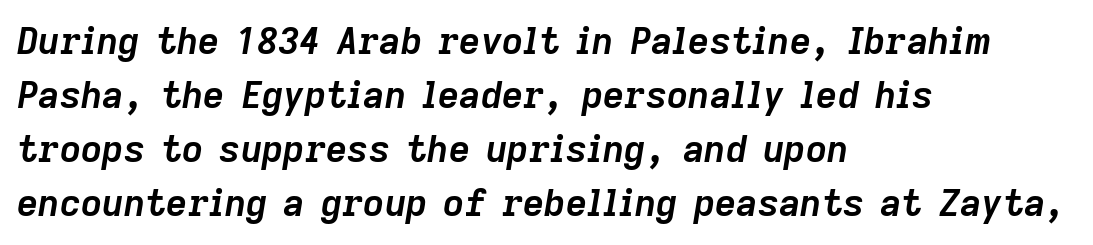
Q: Is the text bold? A: Yes.
Q: Is the text italic (slanted)? A: Yes, it leans right by about 9 degrees.
Q: Is the text underlined? A: No.
Q: How is the paragraph aligned? A: Left-aligned.
Q: Is the spacing between letters normal or unusually wide? A: Normal.
Q: Is the spacing between lines tight, normal or loose? A: Normal.
Q: Width (condensed, normal, or wide)? A: Normal.
Q: Stroke contrast? A: Low.
Q: x-height? A: Medium.
Q: Monospaced? A: No.
